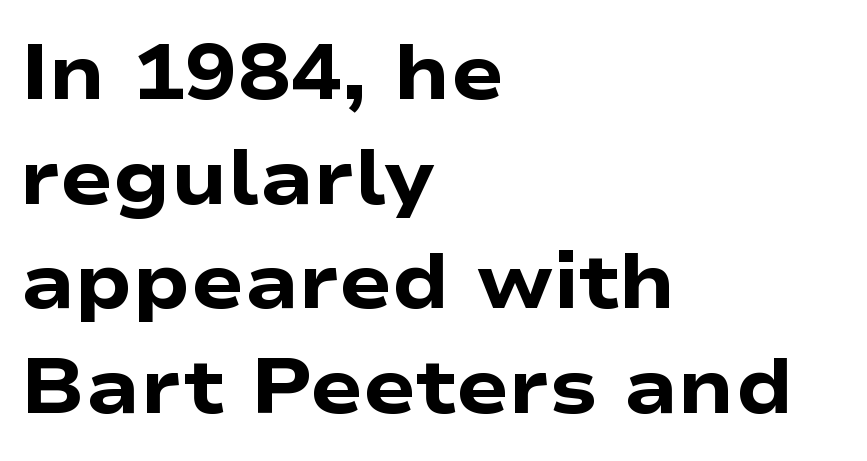
{"serif": "no", "italic": "no", "bold": "yes", "weight": "heavy", "width": "wide", "stroke_contrast": "low", "x_height": "medium", "monospaced": "no", "underline": "no", "align": "left", "line_spacing": "normal", "line_spacing_ratio": 1.34, "letter_spacing": "normal", "letter_spacing_em": 0.0, "glyph_px": 78}
